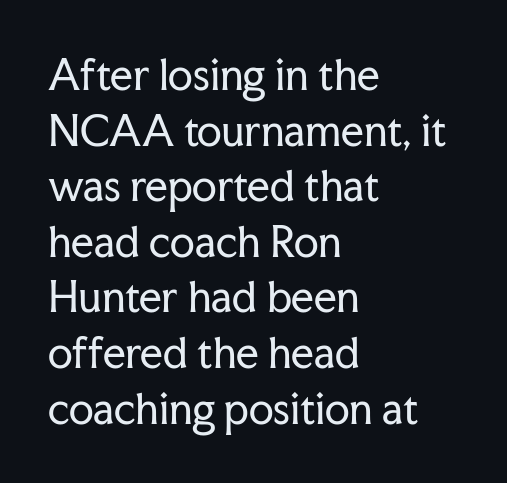
The image shows 40 px regular-weight serif type, upright; set left-aligned, normal line spacing (1.39x), normal letter spacing, not underlined; low stroke contrast and a medium x-height.
